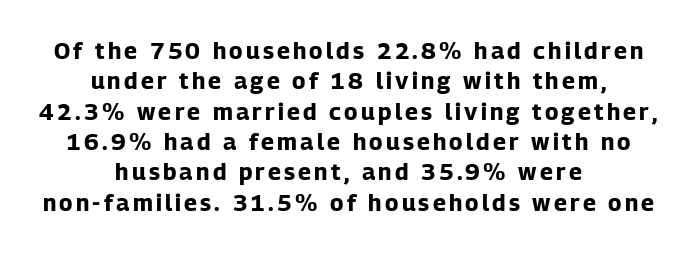
The image shows 23 px bold type, upright; set centered, normal line spacing (1.32x), not underlined.
